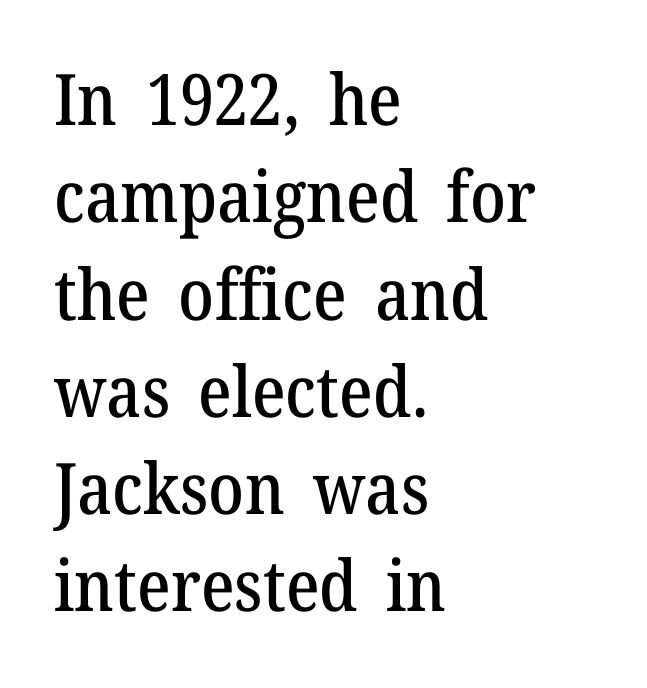
The image shows 71 px serif type, upright; set left-aligned, normal line spacing (1.37x), normal letter spacing, not underlined; medium stroke contrast and a medium x-height.
